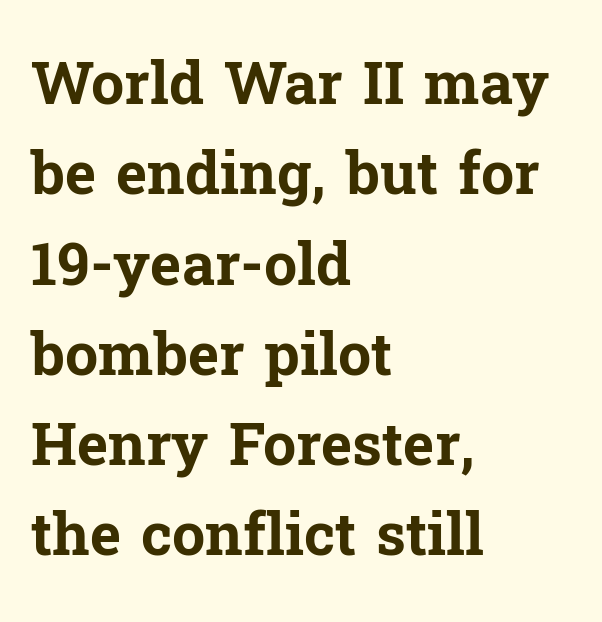
Q: Is the text bold? A: Yes.
Q: Is the text italic (slanted)? A: No, it is upright.
Q: Is the typeface a serif or a sans-serif typeface? A: Serif.
Q: Is the text underlined? A: No.
Q: How is the paragraph aligned? A: Left-aligned.
Q: Is the spacing between letters normal or unusually wide? A: Normal.
Q: Is the spacing between lines tight, normal or loose? A: Normal.
Q: Width (condensed, normal, or wide)? A: Normal.
Q: Stroke contrast? A: Low.
Q: x-height? A: Medium.
Q: Monospaced? A: No.
